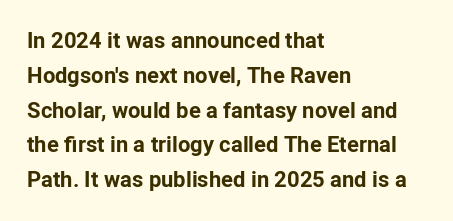
One-word summary of the alignment: left. Characters remain perfectly vertical along every line. Words float on clear page, feet unadorned. Look at the tracking — it's just the regular setting, nothing added.
